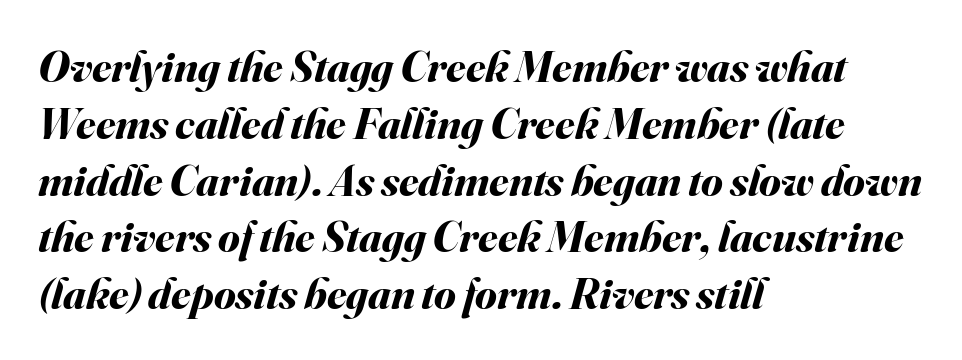
The image shows 44 px bold type, italic (leaning right); set left-aligned, normal line spacing (1.29x), normal letter spacing, not underlined; medium stroke contrast and a small x-height.
